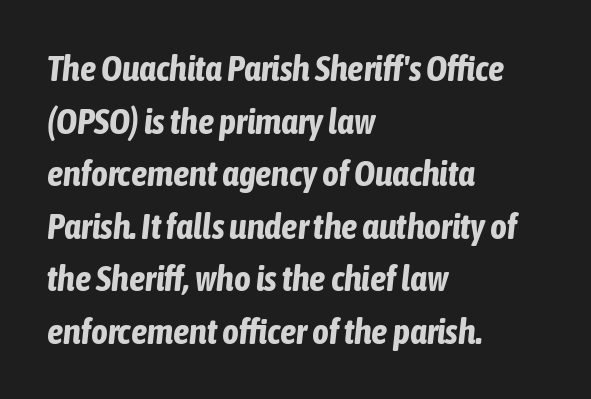
The image shows 36 px bold, condensed type, italic (leaning right); set left-aligned, normal line spacing (1.46x), normal letter spacing, not underlined; low stroke contrast and a medium x-height.
